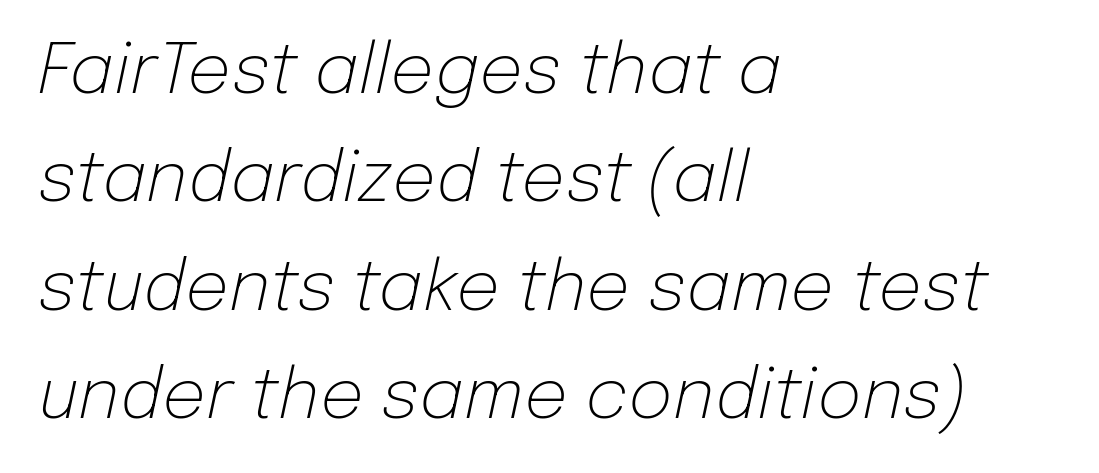
The image shows 69 px light type, italic (leaning right); set left-aligned, normal line spacing (1.57x), normal letter spacing, not underlined; low stroke contrast and a medium x-height.
